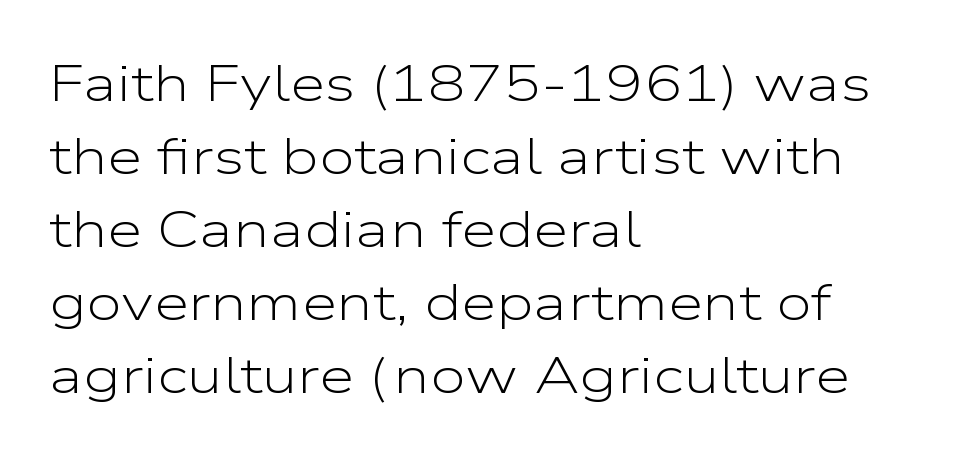
The image shows 51 px light, wide sans-serif type, upright; set left-aligned, normal line spacing (1.43x), normal letter spacing, not underlined; low stroke contrast and a medium x-height.
